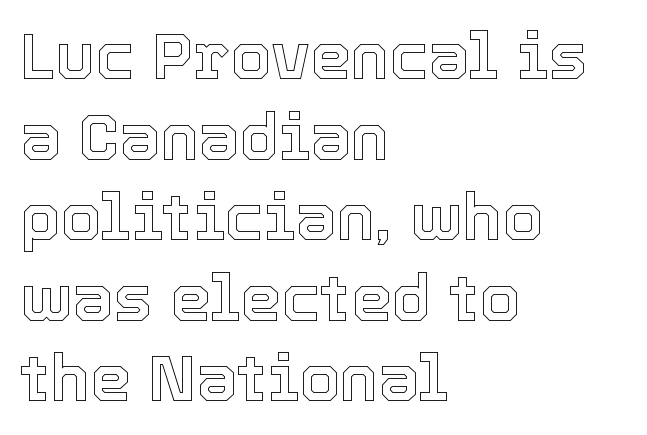
Q: Is the text italic (slanted)? A: No, it is upright.
Q: Is the text underlined? A: No.
Q: How is the paragraph aligned? A: Left-aligned.
Q: Is the spacing between letters normal or unusually wide? A: Normal.
Q: Width (condensed, normal, or wide)? A: Normal.
Q: x-height? A: Medium.
Q: Monospaced? A: No.
